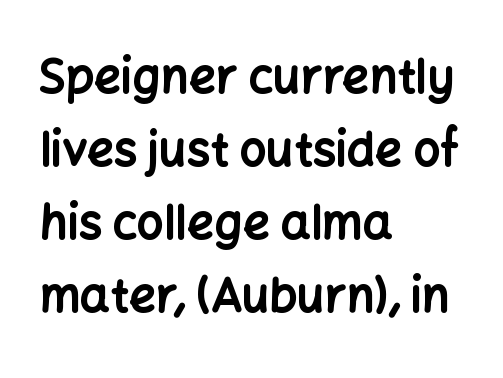
This sample keeps an unexceptional amount of space between lines. Horizontally, the lines are justified to the leading edge only. Here the designer chose a conventional face with non-uniform glyph widths. The glyphs in this specimen are sans serif. Quick note: not italic, upright.
